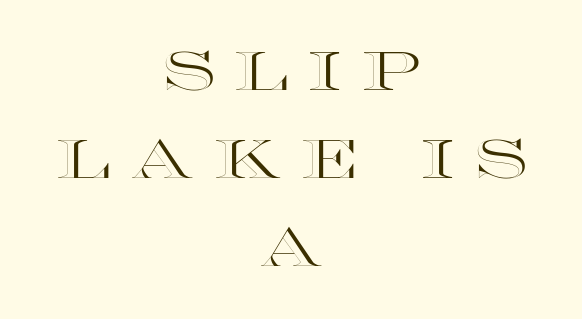
The image shows 55 px wide type, upright; set centered, normal line spacing (1.6x), unusually wide letter spacing (+0.36 em), not underlined; a large x-height.
